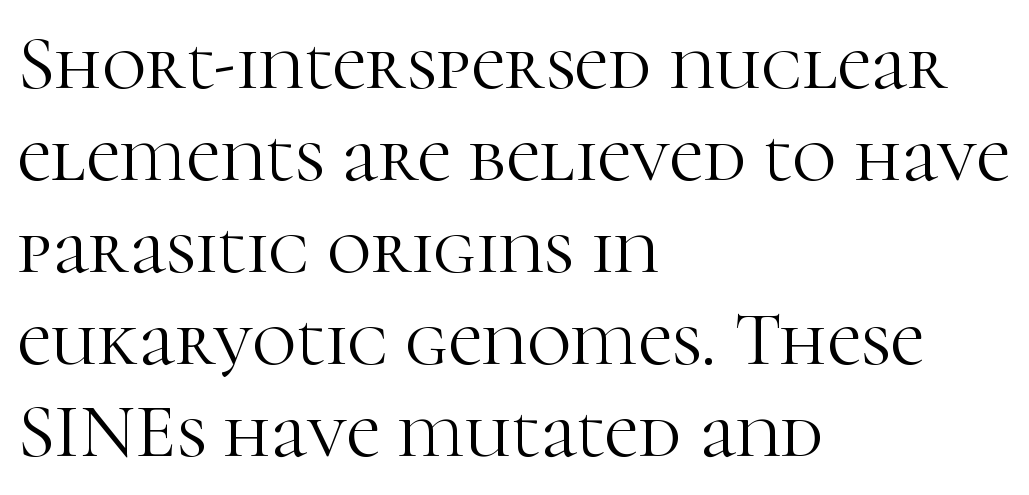
Q: Is the text bold? A: No.
Q: Is the text italic (slanted)? A: No, it is upright.
Q: Is the typeface a serif or a sans-serif typeface? A: Serif.
Q: Is the text underlined? A: No.
Q: How is the paragraph aligned? A: Left-aligned.
Q: Is the spacing between letters normal or unusually wide? A: Normal.
Q: Width (condensed, normal, or wide)? A: Normal.
Q: Stroke contrast? A: High.
Q: x-height? A: Medium.
Q: Monospaced? A: No.
